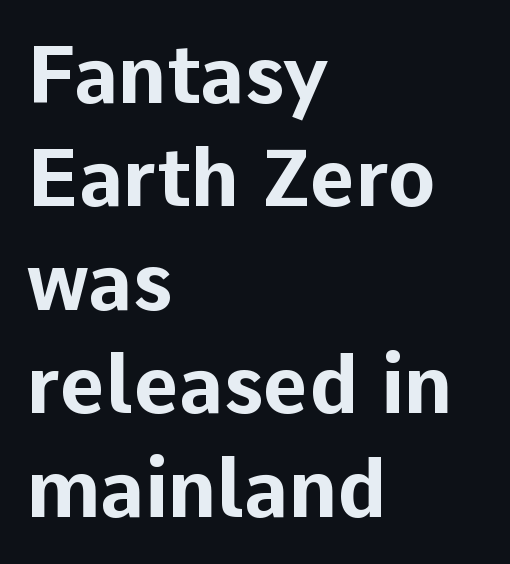
The image shows 79 px bold sans-serif type, upright; set left-aligned, normal line spacing (1.31x), normal letter spacing, not underlined; low stroke contrast and a medium x-height.
